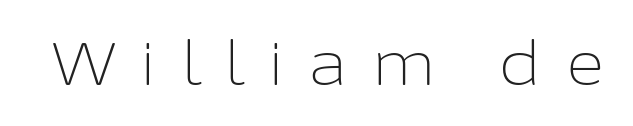
The image shows 61 px light sans-serif type, upright; set unusually wide letter spacing (+0.38 em), not underlined; low stroke contrast and a medium x-height.
